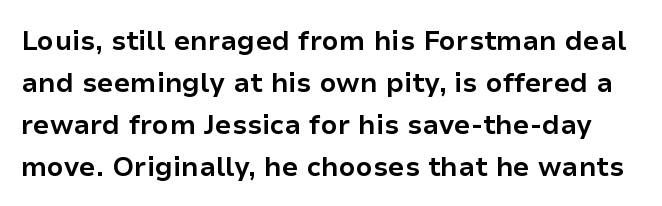
{"italic": "no", "bold": "yes", "underline": "no", "line_spacing": "normal", "line_spacing_ratio": 1.55, "letter_spacing": "normal", "letter_spacing_em": 0.0, "glyph_px": 27}
